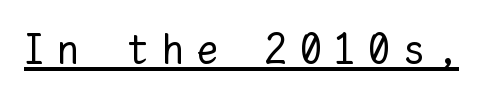
Letters have the restrained weight of plain body copy at most. Designer's note — italics off, roman on. The sample's only ornament is a line tracing under the words. Monospaced: the letters line up in strict vertical columns.
